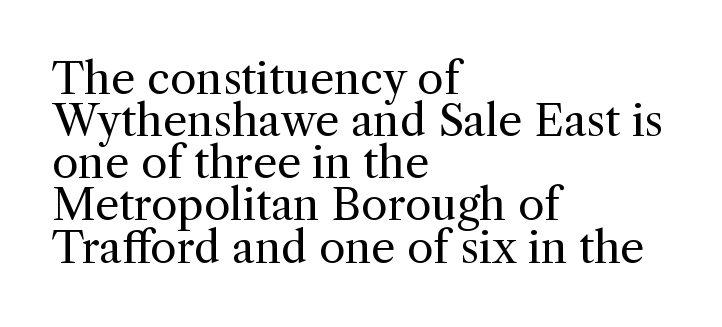
The image shows 43 px regular-weight serif type, upright; set left-aligned, tight line spacing (0.98x), normal letter spacing, not underlined; a medium x-height.
